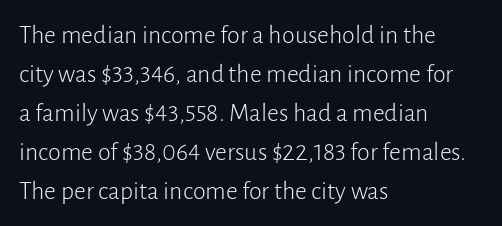
Q: Is the text bold? A: No.
Q: Is the text italic (slanted)? A: No, it is upright.
Q: Is the text underlined? A: No.
Q: How is the paragraph aligned? A: Left-aligned.
Q: Is the spacing between letters normal or unusually wide? A: Normal.
Q: Is the spacing between lines tight, normal or loose? A: Normal.
